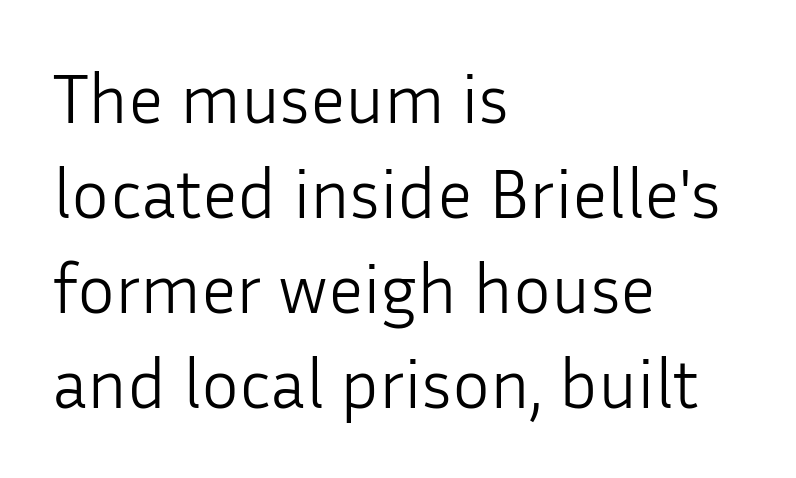
The image shows 71 px light sans-serif type, upright; set left-aligned, normal line spacing (1.34x), normal letter spacing, not underlined; low stroke contrast and a medium x-height.
